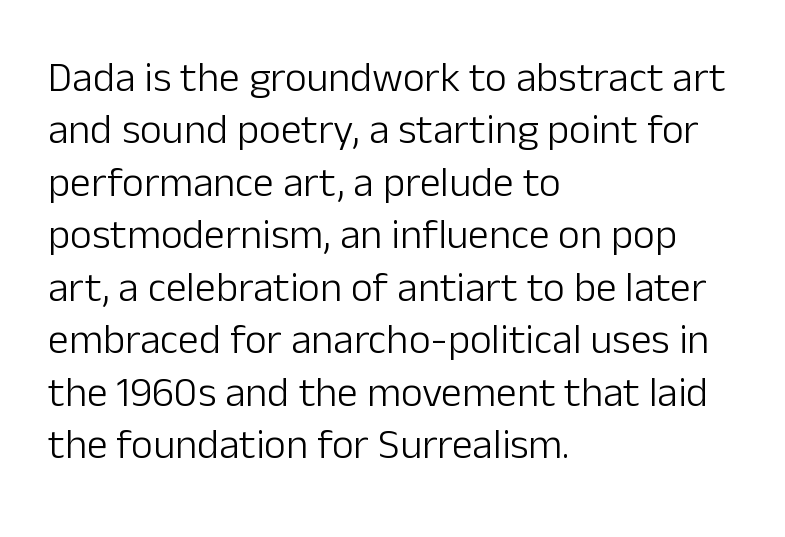
{"serif": "no", "italic": "no", "bold": "no", "weight": "light", "width": "normal", "stroke_contrast": "low", "x_height": "medium", "monospaced": "no", "underline": "no", "align": "left", "line_spacing": "normal", "line_spacing_ratio": 1.25, "letter_spacing": "normal", "letter_spacing_em": 0.0, "glyph_px": 42}
